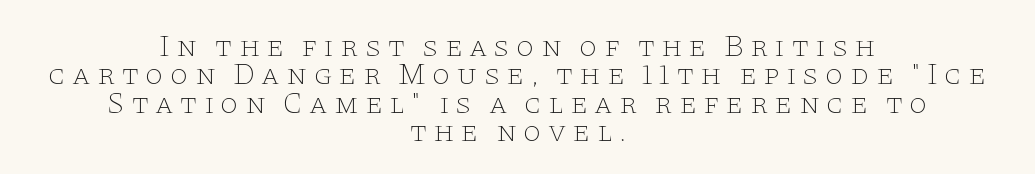
The space beneath each line is pristine and unruled. This sample trades vertical openness for compactness between lines. Type style note: has serifs. Style check: upright.
